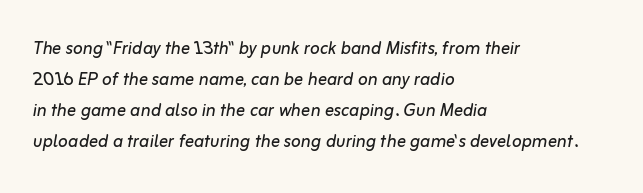
Is this a heavy cut? Hardly; it is regular or lighter. Nothing unusual about the tracking: characters are spaced as the font intends. The whole block is typeset with a tilt. Quick note: underline off.
